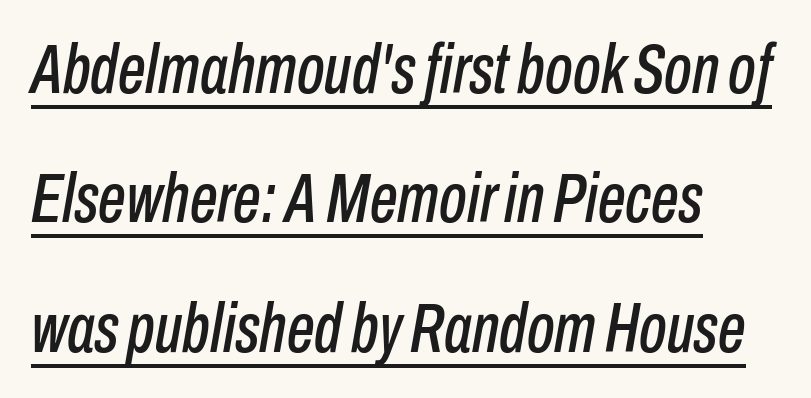
Emphasis-style slanted type is in use. Alignment: flush left. A rule runs beneath these lines of type. The passage shown is typed in a proportional face where columns would drift. The passage shown has conventional tracking throughout.
